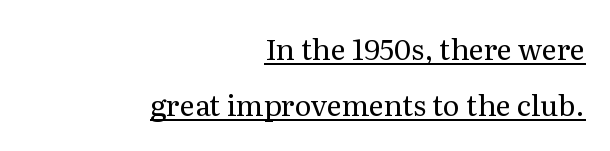
The image shows 29 px regular-weight serif type, upright; set right-aligned, loose line spacing (1.94x), normal letter spacing, underlined; medium stroke contrast and a medium x-height.
